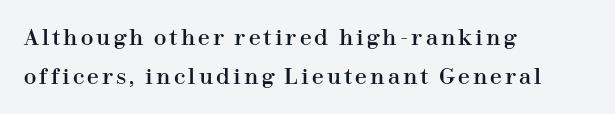
Q: Is the text italic (slanted)? A: No, it is upright.
Q: Is the text underlined? A: No.
Q: How is the paragraph aligned? A: Left-aligned.
